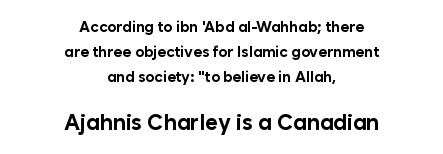
This rendering uses center alignment, leaving both contours irregular but symmetric. Here the glyphs are tracked normally, forming tight word shapes. Type without underlining. Is there any slant? The stems are plumb. Two sizes are in play, and the larger belongs to the second block. The block of text has a typical density, with ordinary space between rows.
